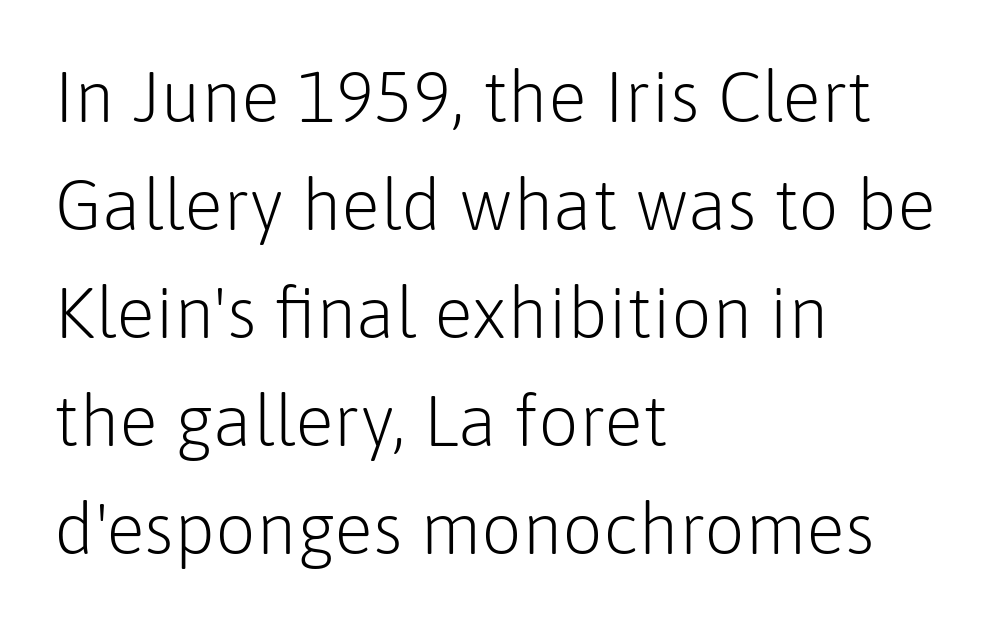
Q: Is the text bold? A: No.
Q: Is the text italic (slanted)? A: No, it is upright.
Q: Is the typeface a serif or a sans-serif typeface? A: Sans-serif.
Q: Is the text underlined? A: No.
Q: How is the paragraph aligned? A: Left-aligned.
Q: Is the spacing between letters normal or unusually wide? A: Normal.
Q: Is the spacing between lines tight, normal or loose? A: Normal.
Q: Width (condensed, normal, or wide)? A: Normal.
Q: Stroke contrast? A: Low.
Q: x-height? A: Medium.
Q: Monospaced? A: No.
